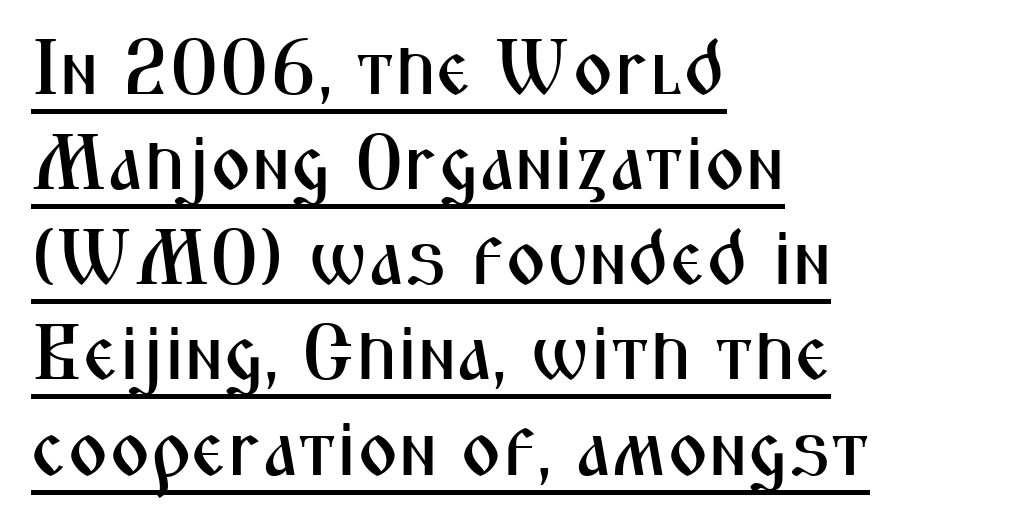
The image shows 78 px condensed sans-serif type, upright; set left-aligned, line spacing 1.22x, normal letter spacing, underlined; medium stroke contrast and a medium x-height.
